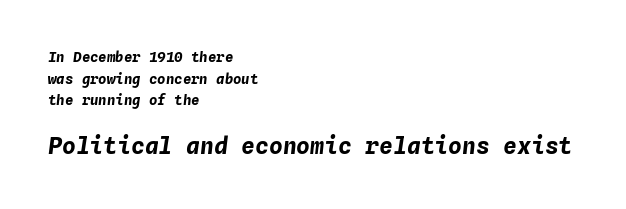
{"italic": "yes", "lean": "right", "slant_degrees": 4, "bold": "yes", "underline": "no", "align": "left", "line_spacing": "normal", "line_spacing_ratio": 1.54, "letter_spacing": "normal", "letter_spacing_em": 0.0, "larger_block": "second", "size_ratio": 1.64, "glyph_px": 23}
